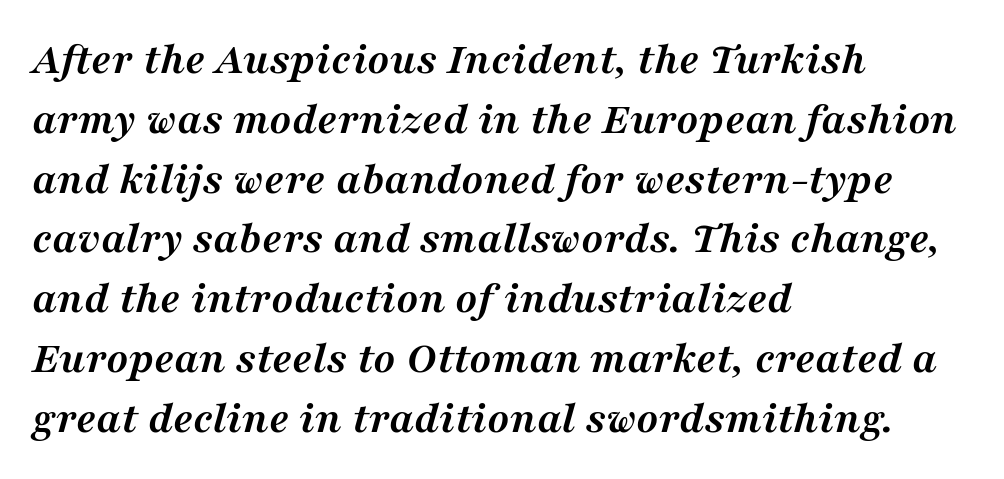
The letters sit at their default tracking, neither squeezed nor spread. Has an underline been added? It has not. The strokes are fattened all the way to bold. The setting favours the left margin, as ordinary paragraphs usually do.
